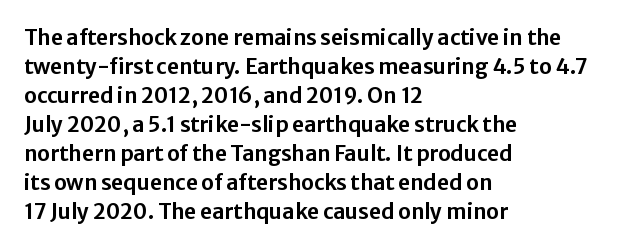
The image shows 21 px text type, upright; set left-aligned, normal line spacing (1.38x), normal letter spacing, not underlined.
